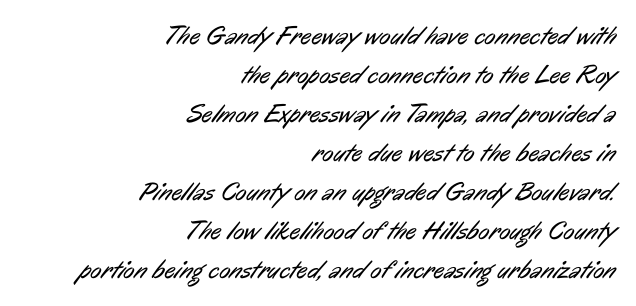
The image shows 26 px text type; set right-aligned, normal line spacing (1.5x), normal letter spacing, not underlined.
